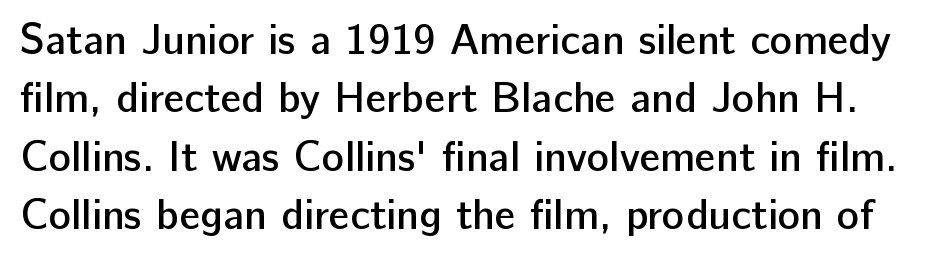
Q: Is the text bold? A: Semi-bold.
Q: Is the text italic (slanted)? A: No, it is upright.
Q: Is the typeface a serif or a sans-serif typeface? A: Sans-serif.
Q: Is the text underlined? A: No.
Q: Is the spacing between letters normal or unusually wide? A: Normal.
Q: Is the spacing between lines tight, normal or loose? A: Normal.
Q: Width (condensed, normal, or wide)? A: Normal.
Q: Stroke contrast? A: Low.
Q: x-height? A: Medium.
Q: Monospaced? A: No.
